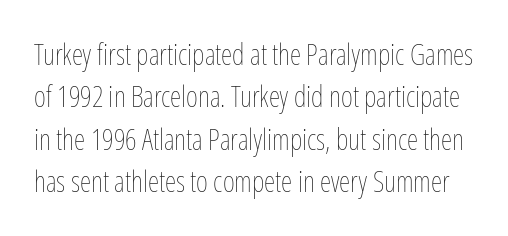
{"italic": "no", "bold": "no", "weight": "thin", "width": "condensed", "stroke_contrast": "low", "x_height": "medium", "monospaced": "no", "underline": "no", "line_spacing": "normal", "line_spacing_ratio": 1.46, "letter_spacing": "normal", "letter_spacing_em": 0.0, "glyph_px": 29}
